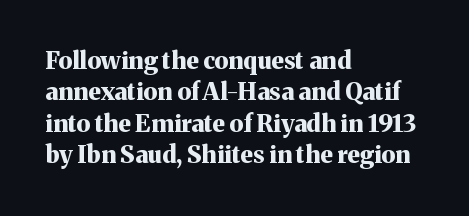
The image shows 24 px bold type, upright; set left-aligned, normal line spacing (1.31x), normal letter spacing, not underlined.
